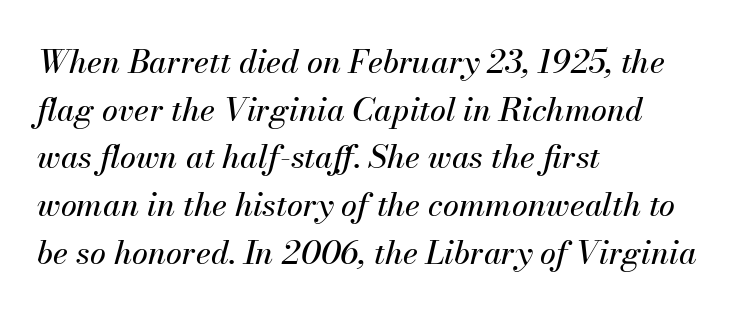
The image shows 32 px text type, italic (leaning right); set left-aligned, normal line spacing (1.49x), normal letter spacing, not underlined; medium stroke contrast and a small x-height.
